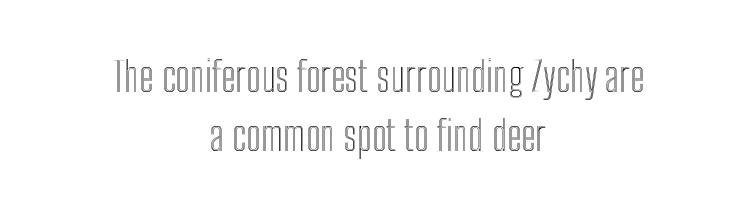
{"italic": "no", "width": "condensed", "x_height": "medium", "monospaced": "no", "underline": "no", "align": "center", "line_spacing": "normal", "line_spacing_ratio": 1.45, "letter_spacing": "normal", "letter_spacing_em": 0.0, "glyph_px": 41}
